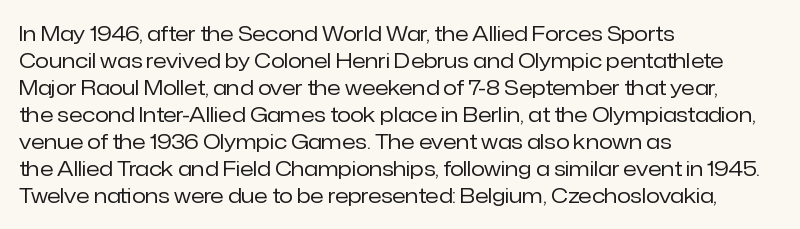
The image shows 20 px text type, upright; set left-aligned, normal line spacing (1.35x), normal letter spacing, not underlined.
